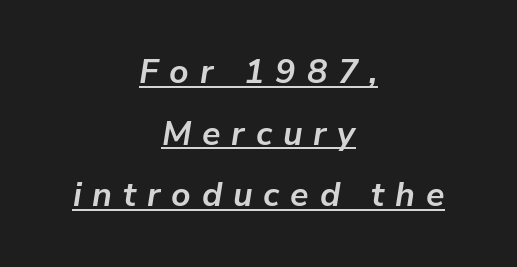
You can see a thin bar hugging the bottom of the glyphs. The rendering applies a slant to the glyphs. Looks like regular typesetting: each glyph gets only the width it needs. Heavy-handed strokes throughout: this text is bold. Compared with a flush-left layout, this one balances lines on the center instead.
